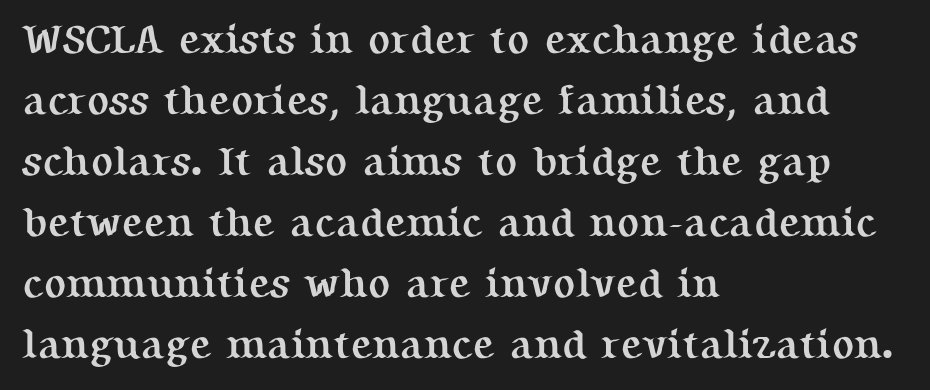
Q: Is the text bold? A: Yes.
Q: Is the text italic (slanted)? A: No, it is upright.
Q: Is the typeface a serif or a sans-serif typeface? A: Serif.
Q: Is the text underlined? A: No.
Q: How is the paragraph aligned? A: Left-aligned.
Q: Is the spacing between letters normal or unusually wide? A: Normal.
Q: Is the spacing between lines tight, normal or loose? A: Normal.
Q: Width (condensed, normal, or wide)? A: Normal.
Q: Stroke contrast? A: Medium.
Q: x-height? A: Medium.
Q: Monospaced? A: No.
